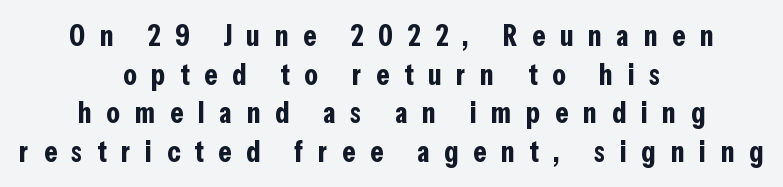
{"serif": "no", "italic": "no", "bold": "yes", "weight": "bold", "width": "condensed", "stroke_contrast": "low", "x_height": "medium", "monospaced": "no", "underline": "no", "align": "center", "line_spacing": "normal", "line_spacing_ratio": 1.29, "letter_spacing": "wide", "letter_spacing_em": 0.49, "glyph_px": 30}
